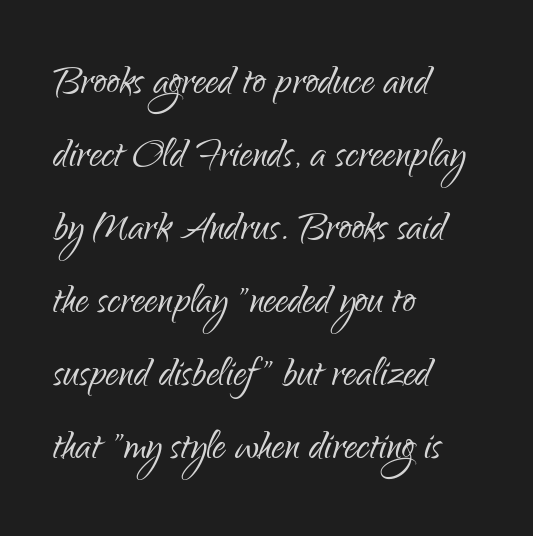
{"serif": "no", "bold": "no", "weight": "light", "width": "condensed", "stroke_contrast": "low", "x_height": "small", "monospaced": "no", "underline": "no", "align": "left", "line_spacing": "normal", "line_spacing_ratio": 1.43, "letter_spacing": "normal", "letter_spacing_em": 0.0, "glyph_px": 51}
